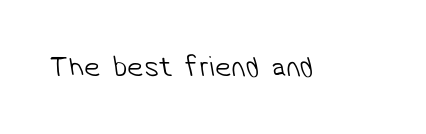
The image shows 29 px light sans-serif type; set normal letter spacing, not underlined; low stroke contrast and a medium x-height.
